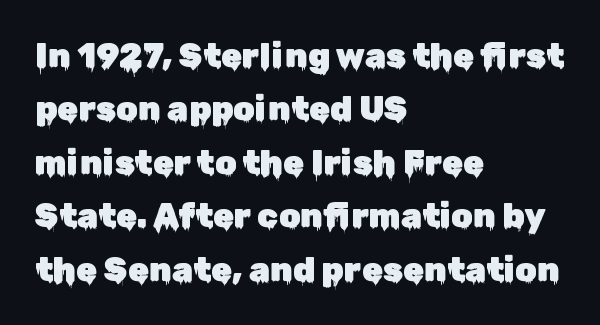
{"serif": "no", "italic": "no", "width": "normal", "stroke_contrast": "low", "x_height": "medium", "monospaced": "no", "underline": "no", "align": "left", "line_spacing": "normal", "line_spacing_ratio": 1.57, "letter_spacing": "normal", "letter_spacing_em": 0.0, "glyph_px": 34}
